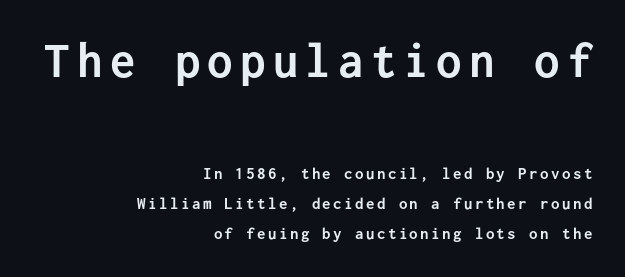
Which margin do the lines hug? The right one — the left edge is uneven. No word sits above an underline. In terms of letterform style, serifs are entirely absent. These lines are rendered in a fixed-pitch font.
